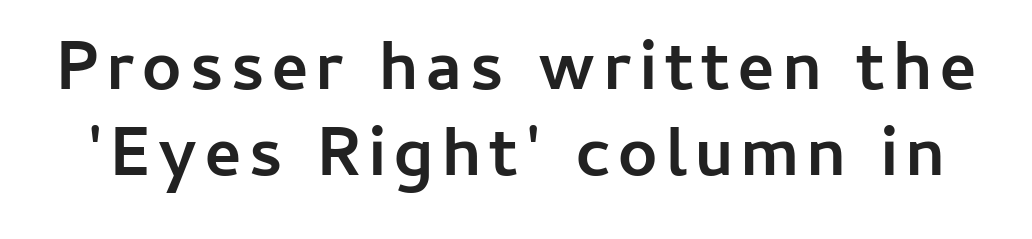
The image shows 69 px semibold sans-serif type, upright; set line spacing 1.24x, not underlined; low stroke contrast and a medium x-height.
